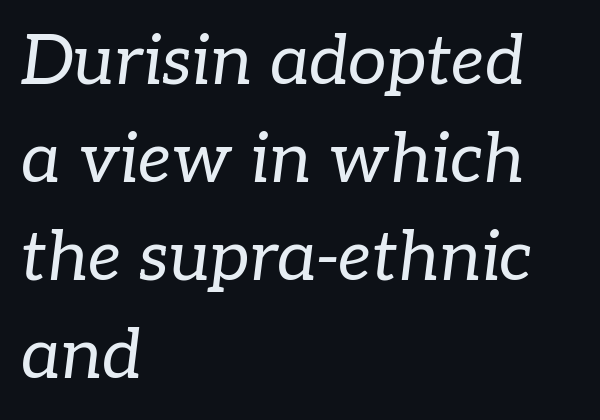
A classic flush-left, rag-right setting is used for this passage. Leading matches the norm, producing a regular column. The strokes carry an ordinary text weight at most. Do the characters align in a grid? No, the font is proportional. Descender tails drop into unmarked territory. Regarding serifs, this sample has them.
